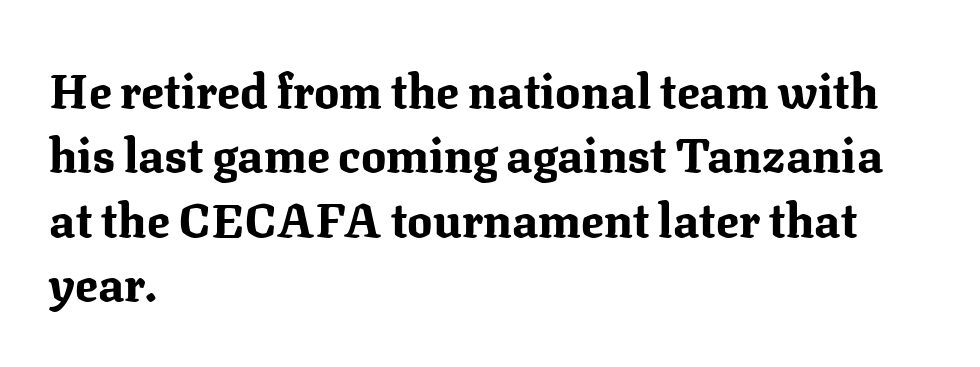
A roman cut, with each character standing at attention. The letters advance in unequal steps, a hallmark of proportional type. The rows are spaced the way most documents space them. Leftover space on each line is placed entirely after the last word. Glance below the letters and you will spot only blank space.
